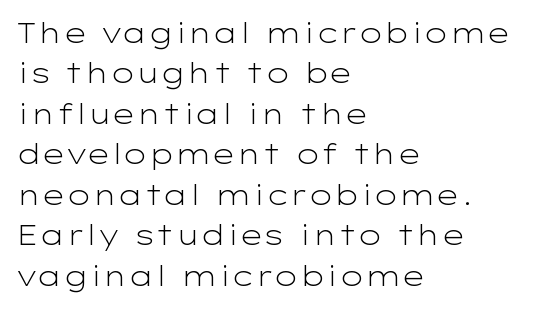
{"italic": "no", "bold": "no", "underline": "no", "align": "left", "line_spacing": "normal", "line_spacing_ratio": 1.5, "letter_spacing": "normal", "letter_spacing_em": 0.0, "glyph_px": 27}
